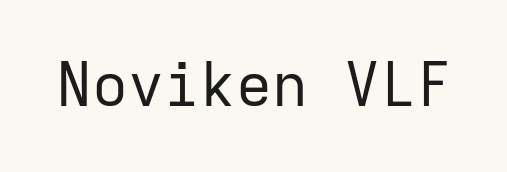
Q: Is the text bold? A: No.
Q: Is the text italic (slanted)? A: No, it is upright.
Q: Is the typeface a serif or a sans-serif typeface? A: Sans-serif.
Q: Is the text underlined? A: No.
Q: Is the spacing between letters normal or unusually wide? A: Normal.
Q: Width (condensed, normal, or wide)? A: Normal.
Q: Stroke contrast? A: Low.
Q: x-height? A: Medium.
Q: Monospaced? A: Yes.
